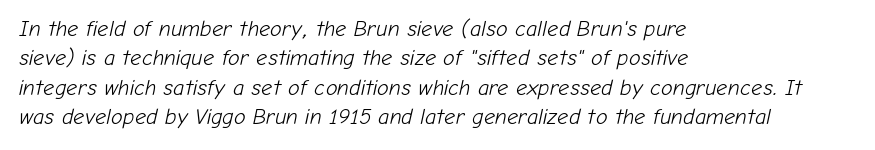
Q: Is the text bold? A: No.
Q: Is the text italic (slanted)? A: Yes, it leans right by about 12 degrees.
Q: Is the text underlined? A: No.
Q: How is the paragraph aligned? A: Left-aligned.
Q: Is the spacing between letters normal or unusually wide? A: Normal.
Q: Is the spacing between lines tight, normal or loose? A: Normal.
